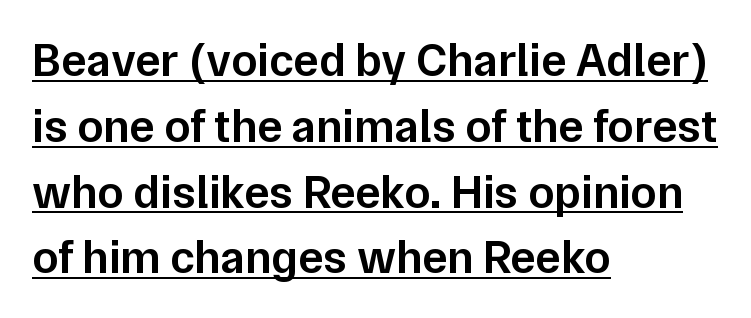
This is sans-serif lettering, the kind often seen on screens and signage. Rendered with straight, roman letterforms. How would I describe the line gaps? Plain and ordinary. The glyphs are accompanied by a horizontal stroke just below them.
